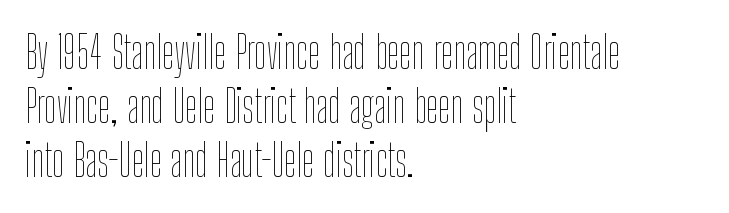
Proportional: the letters do not fall into vertical columns. The passage shown is not underscored anywhere. These lines keep a tight, regular rhythm from letter to letter. A roman cut, with each character standing at attention.
